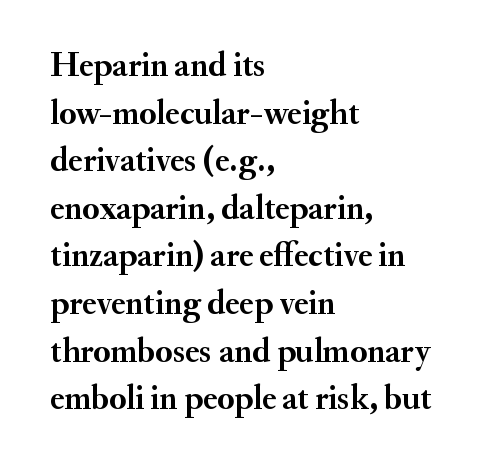
Q: Is the text bold? A: Yes.
Q: Is the text italic (slanted)? A: No, it is upright.
Q: Is the typeface a serif or a sans-serif typeface? A: Serif.
Q: Is the text underlined? A: No.
Q: How is the paragraph aligned? A: Left-aligned.
Q: Is the spacing between letters normal or unusually wide? A: Normal.
Q: Is the spacing between lines tight, normal or loose? A: Normal.
Q: Width (condensed, normal, or wide)? A: Normal.
Q: Stroke contrast? A: Medium.
Q: x-height? A: Small.
Q: Monospaced? A: No.
